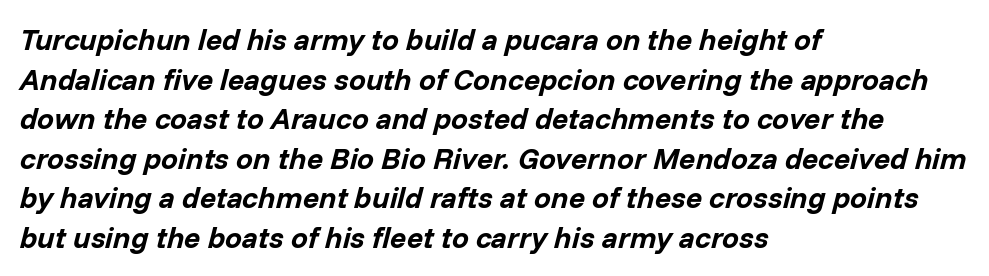
{"italic": "yes", "lean": "right", "slant_degrees": 14, "bold": "yes", "weight": "bold", "width": "normal", "stroke_contrast": "low", "x_height": "medium", "monospaced": "no", "underline": "no", "align": "left", "line_spacing": "normal", "line_spacing_ratio": 1.32, "letter_spacing": "normal", "letter_spacing_em": 0.0, "glyph_px": 30}
